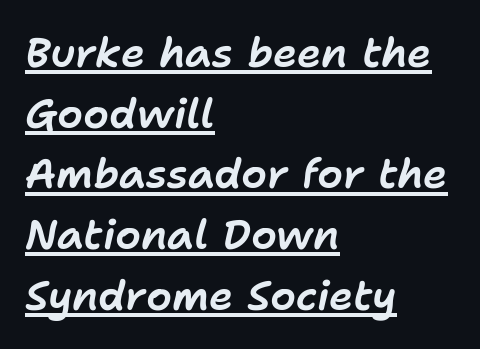
The image shows 41 px text type, italic (leaning right); set left-aligned, normal line spacing (1.48x), normal letter spacing, underlined; low stroke contrast and a medium x-height.
